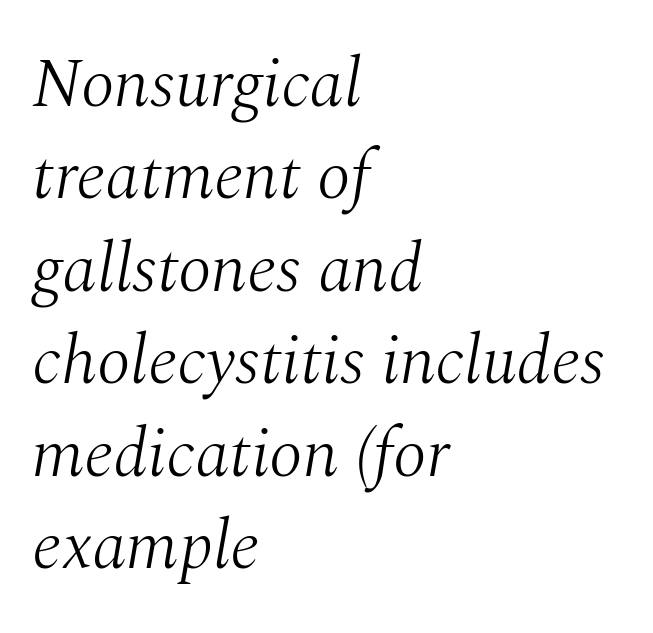
The image shows 69 px light serif type, italic (leaning right); set left-aligned, normal line spacing (1.34x), normal letter spacing, not underlined; medium stroke contrast and a medium x-height.
